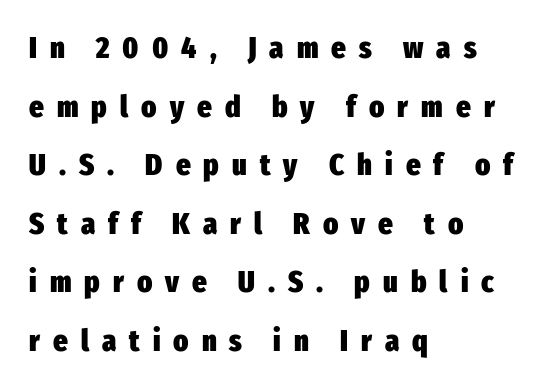
Compared with a centered layout, this one pins lines to the left instead. It's the straight-up-and-down kind of type. The font family rendered here belongs to the sans-serif group. Bold? Absolutely — the strokes are thick and heavy. The tracking jumps out immediately: characters are airy and widely separated. You could not count columns in this text — the font is proportionally spaced.
